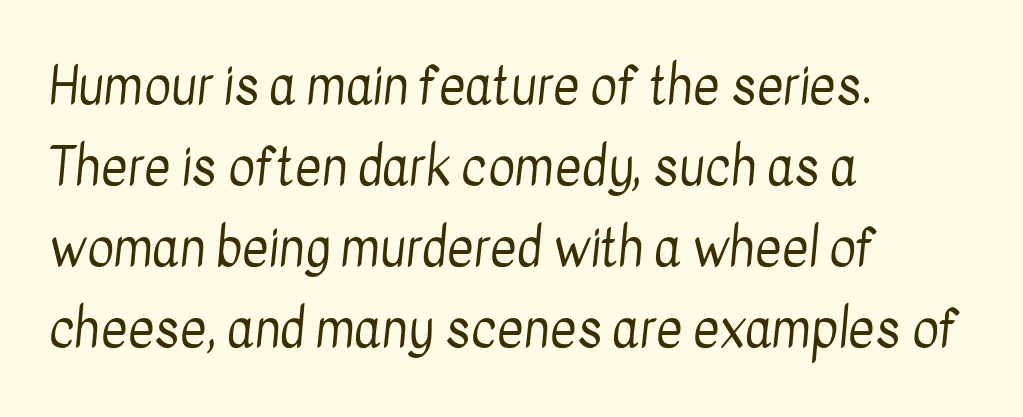
The image shows 51 px regular-weight, condensed sans-serif type; set left-aligned, normal line spacing (1.59x), normal letter spacing, not underlined; low stroke contrast and a medium x-height.
